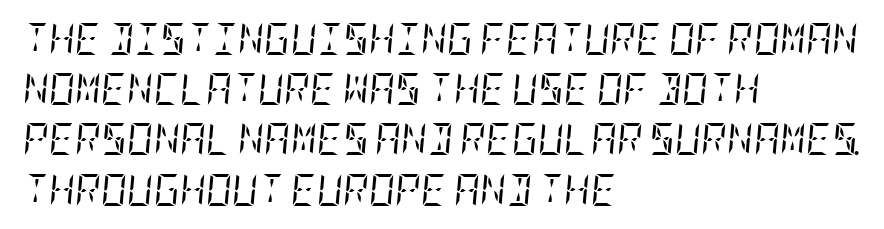
The image shows 32 px regular-weight, condensed serif type, italic (leaning right); set left-aligned, normal line spacing (1.57x), normal letter spacing, not underlined; low stroke contrast and a large x-height.
